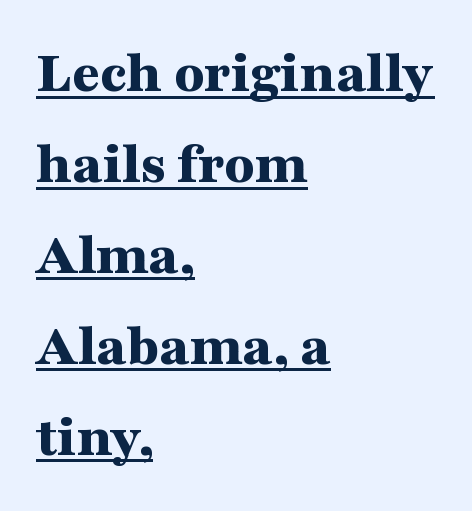
{"serif": "yes", "italic": "no", "bold": "yes", "weight": "bold", "width": "wide", "stroke_contrast": "medium", "x_height": "medium", "monospaced": "no", "underline": "yes", "align": "left", "line_spacing": "normal", "line_spacing_ratio": 1.49, "letter_spacing": "normal", "letter_spacing_em": 0.0, "glyph_px": 61}
